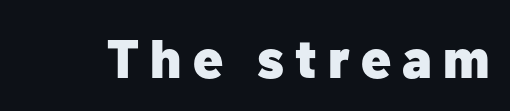
Q: Is the text bold? A: Yes.
Q: Is the text italic (slanted)? A: No, it is upright.
Q: Is the typeface a serif or a sans-serif typeface? A: Sans-serif.
Q: Is the text underlined? A: No.
Q: Is the spacing between letters normal or unusually wide? A: Unusually wide.
Q: Width (condensed, normal, or wide)? A: Normal.
Q: Stroke contrast? A: Low.
Q: x-height? A: Medium.
Q: Monospaced? A: No.
